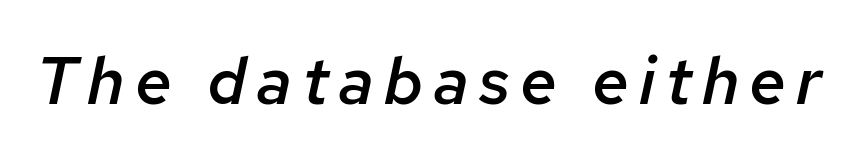
The image shows 66 px semibold type, italic (leaning right); set not underlined; low stroke contrast and a medium x-height.
